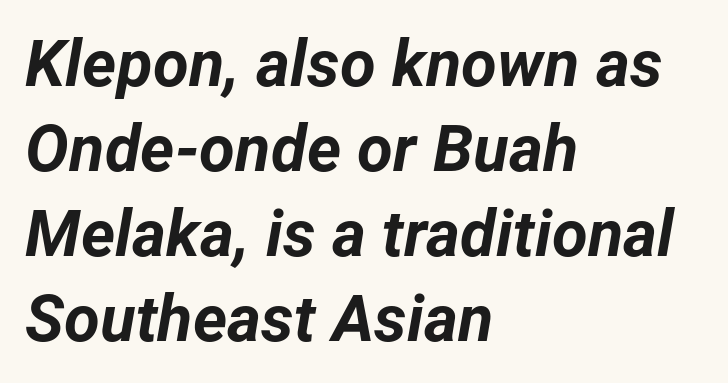
Nothing unusual about the tracking: characters are spaced as the font intends. The compositor pushed each line to the left boundary. You could not count columns in this text — the font is proportionally spaced. Notice how thick the strokes are: this is what a full bold looks like. Any mark beneath the type? The region is blank.
